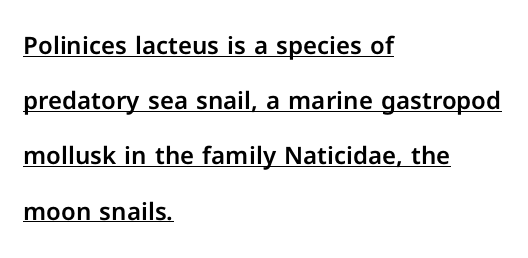
No italicization has been applied; the sample stays upright. Honestly, the underline is the first thing you notice here. Layout note: lines flush left. Nobody touched the tracking dial on this one. The passage shown stacks its lines with a broad gap.
